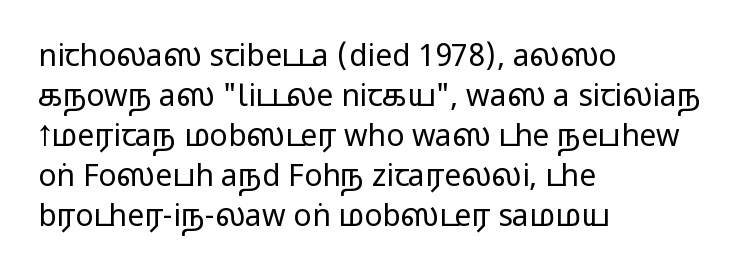
{"serif": "no", "italic": "no", "bold": "no", "weight": "regular", "width": "wide", "stroke_contrast": "low", "x_height": "medium", "monospaced": "no", "underline": "no", "align": "left", "line_spacing": "normal", "line_spacing_ratio": 1.33, "letter_spacing": "normal", "letter_spacing_em": 0.0, "glyph_px": 30}
